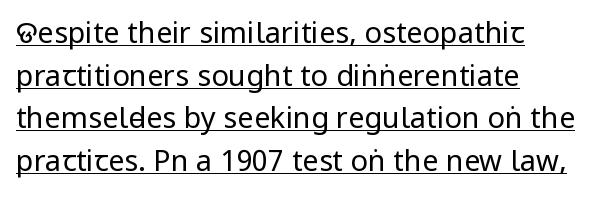
The image shows 29 px regular-weight, condensed sans-serif type, upright; set left-aligned, normal line spacing (1.47x), normal letter spacing, underlined; low stroke contrast and a large x-height.
